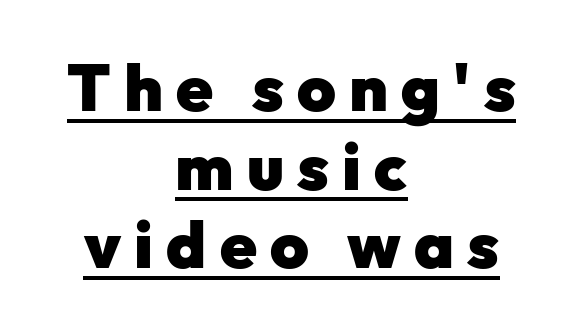
Q: Is the text bold? A: Yes.
Q: Is the text italic (slanted)? A: No, it is upright.
Q: Is the typeface a serif or a sans-serif typeface? A: Sans-serif.
Q: Is the text underlined? A: Yes.
Q: How is the paragraph aligned? A: Centered.
Q: Is the spacing between letters normal or unusually wide? A: Unusually wide.
Q: Width (condensed, normal, or wide)? A: Normal.
Q: Stroke contrast? A: Low.
Q: x-height? A: Medium.
Q: Monospaced? A: No.
